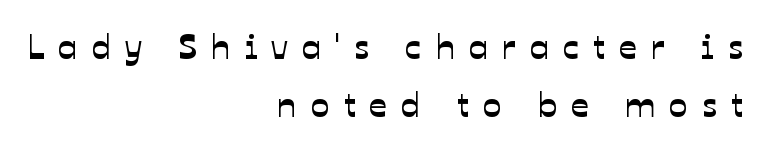
The passage shown is typed in a proportional face where columns would drift. These lines stack with their right ends in a neat column. Display-style spreading of the glyphs; the letterfit is very open. Typographically, this falls in the sans-serif category. Only glyphs here, with clear space below each row.
